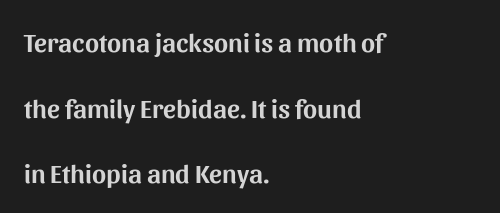
Q: Is the text italic (slanted)? A: No, it is upright.
Q: Is the text underlined? A: No.
Q: How is the paragraph aligned? A: Left-aligned.
Q: Is the spacing between letters normal or unusually wide? A: Normal.
Q: Is the spacing between lines tight, normal or loose? A: Loose.
